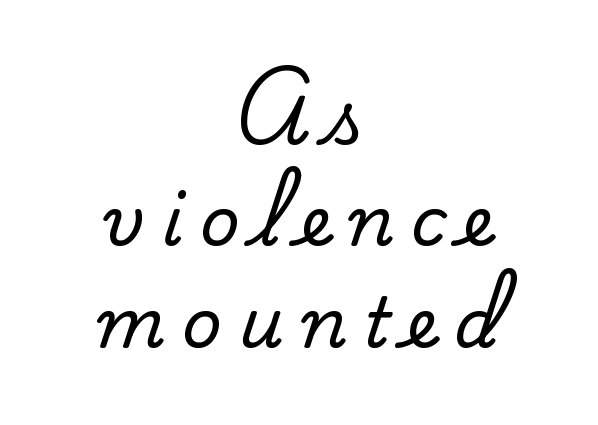
Q: Is the text italic (slanted)? A: Yes.
Q: Is the typeface a serif or a sans-serif typeface? A: Serif.
Q: Is the text underlined? A: No.
Q: How is the paragraph aligned? A: Centered.
Q: Is the spacing between letters normal or unusually wide? A: Unusually wide.
Q: Is the spacing between lines tight, normal or loose? A: Normal.
Q: Width (condensed, normal, or wide)? A: Normal.
Q: Stroke contrast? A: Low.
Q: x-height? A: Small.
Q: Monospaced? A: No.
